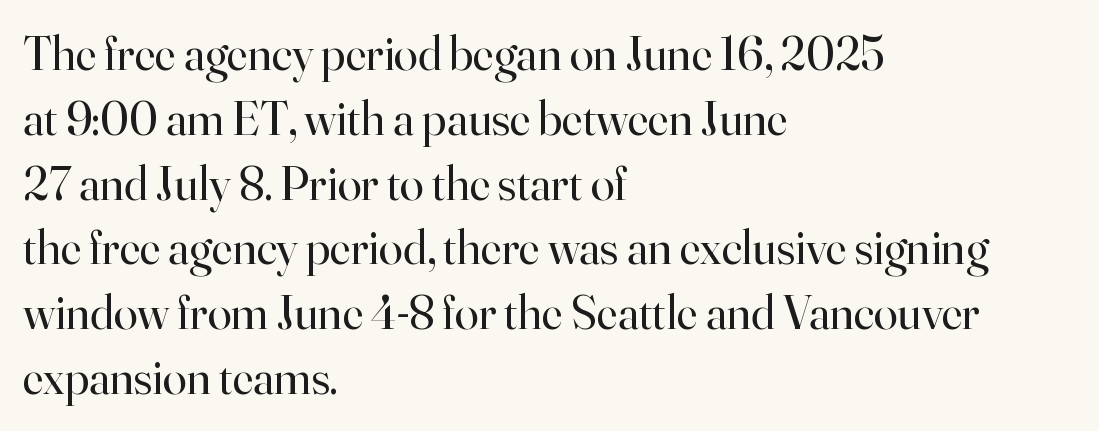
Weight class: somewhere from thin through regular. The passage shown is typeset with a serif family. Glyph-to-glyph distance matches everyday printed text. The lettering holds an erect, upright posture throughout. Character widths vary here, with narrow letters taking less room than wide ones.
